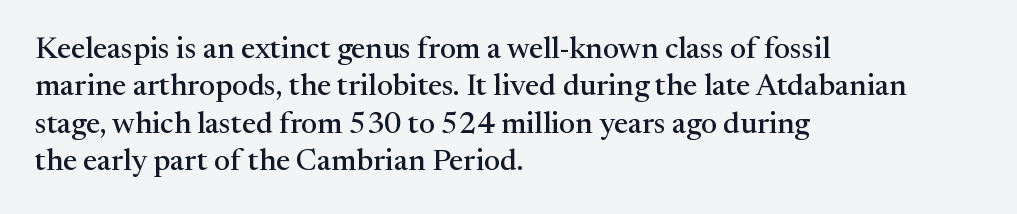
The image shows 30 px serif type, upright; set left-aligned, normal line spacing (1.25x), normal letter spacing, not underlined; medium stroke contrast and a medium x-height.
